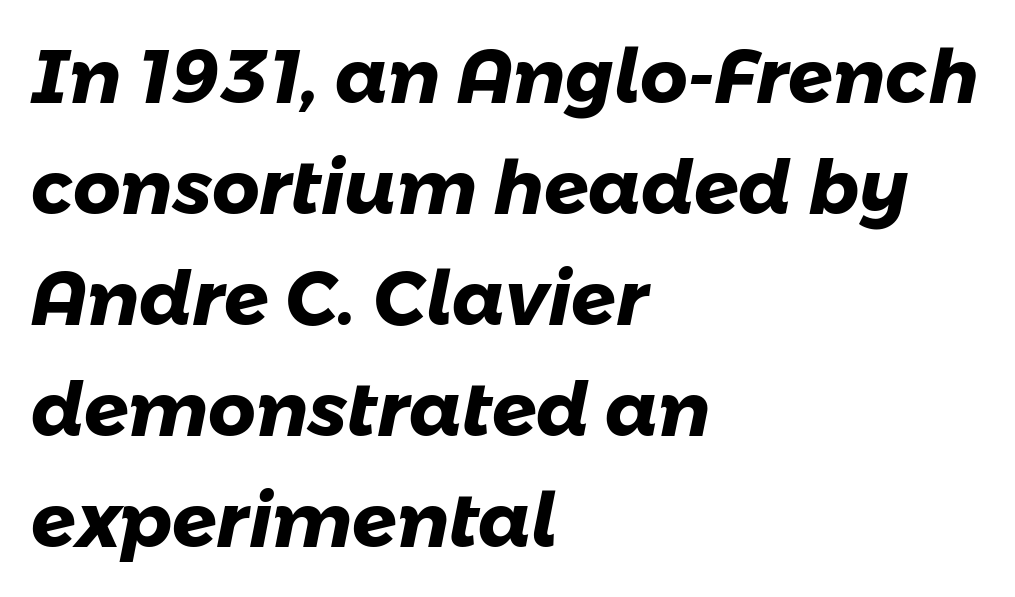
The image shows 74 px heavy sans-serif type; set left-aligned, normal line spacing (1.5x), normal letter spacing, not underlined; low stroke contrast and a medium x-height.
